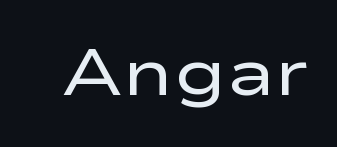
The typography opts for an upright posture over an oblique one. Looks like regular typesetting: each glyph gets only the width it needs. Stroke thickness stays within the range of a standard reading face or lighter. Nobody drew a line under any word here. The face used here is rendered with its standard letterfit.
